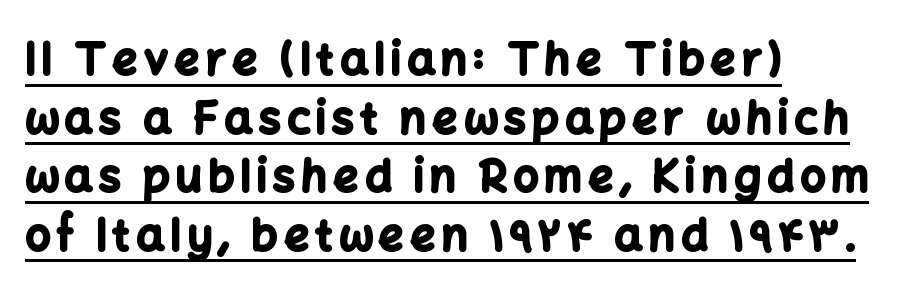
The image shows 44 px bold sans-serif type, upright; set left-aligned, normal line spacing (1.33x), underlined; low stroke contrast and a medium x-height.
